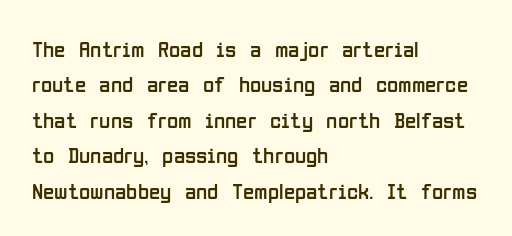
{"italic": "no", "bold": "no", "underline": "no", "align": "left", "line_spacing": "normal", "line_spacing_ratio": 1.54, "letter_spacing": "normal", "letter_spacing_em": 0.0, "glyph_px": 23}
